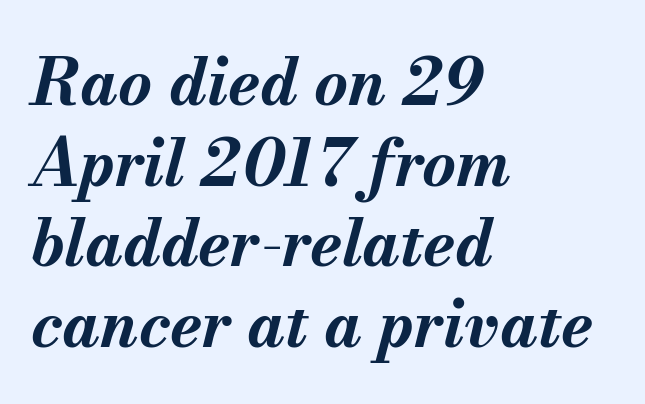
Q: Is the text bold? A: Yes.
Q: Is the text italic (slanted)? A: Yes, it leans right by about 13 degrees.
Q: Is the text underlined? A: No.
Q: How is the paragraph aligned? A: Left-aligned.
Q: Is the spacing between letters normal or unusually wide? A: Normal.
Q: Width (condensed, normal, or wide)? A: Normal.
Q: Stroke contrast? A: Medium.
Q: x-height? A: Small.
Q: Monospaced? A: No.
